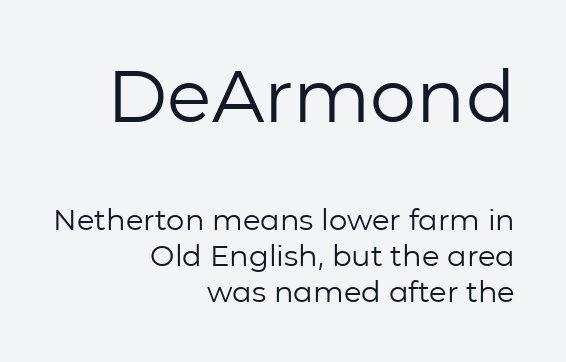
Q: Is the text bold? A: No.
Q: Is the text italic (slanted)? A: No, it is upright.
Q: Is the typeface a serif or a sans-serif typeface? A: Sans-serif.
Q: Is the text underlined? A: No.
Q: How is the paragraph aligned? A: Right-aligned.
Q: Is the spacing between letters normal or unusually wide? A: Normal.
Q: Is the spacing between lines tight, normal or loose? A: Normal.
Q: Which block of text is set in a larger size, the first (top) or the second (bottom)? A: The first (top) one.
Q: Width (condensed, normal, or wide)? A: Normal.
Q: Stroke contrast? A: Low.
Q: x-height? A: Medium.
Q: Monospaced? A: No.
